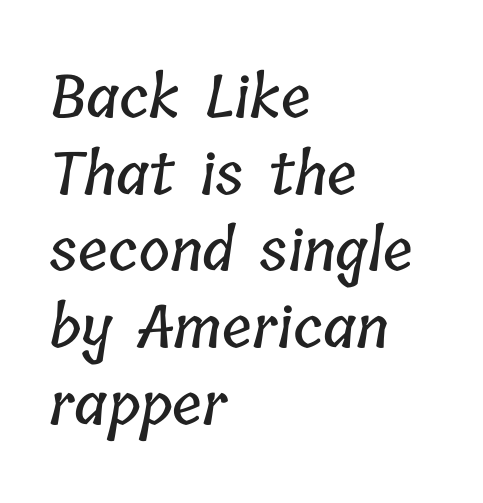
The image shows 59 px condensed type; set left-aligned, normal line spacing (1.3x), normal letter spacing, not underlined; low stroke contrast and a medium x-height.
